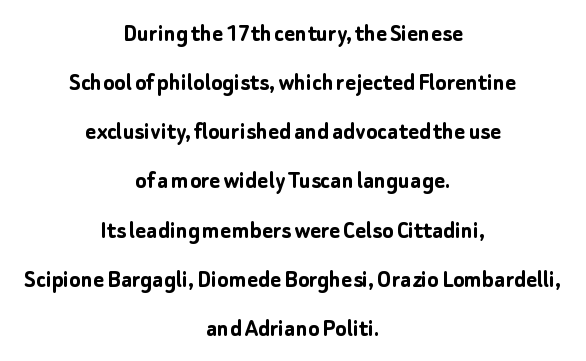
{"italic": "no", "bold": "yes", "underline": "no", "align": "center", "line_spacing_ratio": 1.89, "letter_spacing": "normal", "letter_spacing_em": 0.0, "glyph_px": 26}
